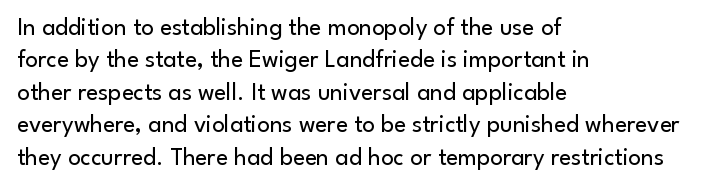
Q: Is the text bold? A: No.
Q: Is the text italic (slanted)? A: No, it is upright.
Q: Is the text underlined? A: No.
Q: How is the paragraph aligned? A: Left-aligned.
Q: Is the spacing between letters normal or unusually wide? A: Normal.
Q: Is the spacing between lines tight, normal or loose? A: Normal.
